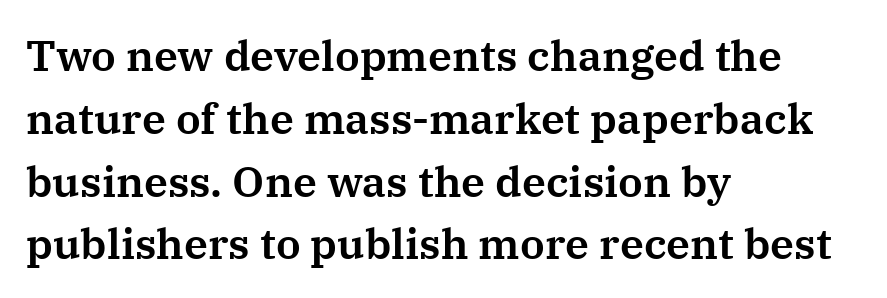
Q: Is the text italic (slanted)? A: No, it is upright.
Q: Is the typeface a serif or a sans-serif typeface? A: Serif.
Q: Is the text underlined? A: No.
Q: How is the paragraph aligned? A: Left-aligned.
Q: Is the spacing between letters normal or unusually wide? A: Normal.
Q: Is the spacing between lines tight, normal or loose? A: Normal.
Q: Width (condensed, normal, or wide)? A: Normal.
Q: Stroke contrast? A: Medium.
Q: x-height? A: Medium.
Q: Monospaced? A: No.
